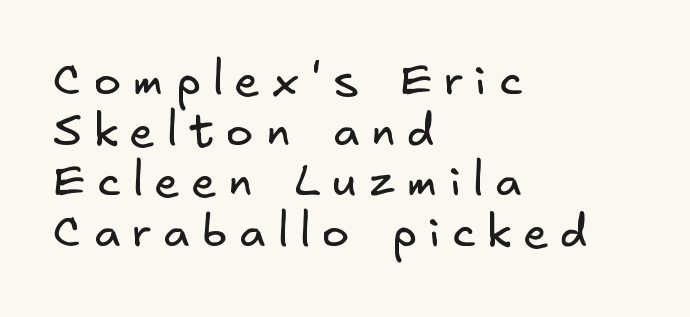
Nothing heavy about these letters — not bold at all. The letterforms stand isolated, each surrounded by extra space. Each row of text sits above clean, open space. Horizontal bands of white between lines are thin slivers. A student would call this left alignment; a typographer would say flush left, rag right.
